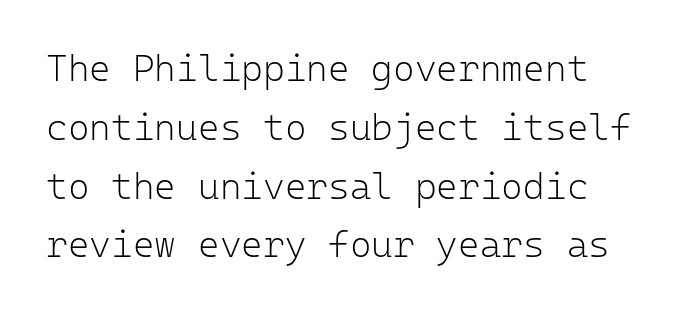
A typesetter would call this zero additional tracking. Rule under the text: the space is simply empty. Here the designer chose a console-style face with uniform glyph widths. Serif or sans? Sans — the stroke terminals are bare. Quick note: interline space is typical. This is the regular roman posture of the typeface.
